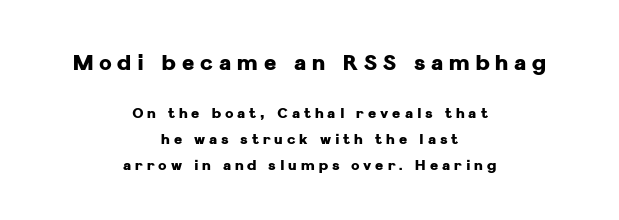
The image shows 21 px bold type, upright; set centered, line spacing 1.86x, unusually wide letter spacing (+0.28 em), not underlined; the first (top) block is 1.5x larger.
